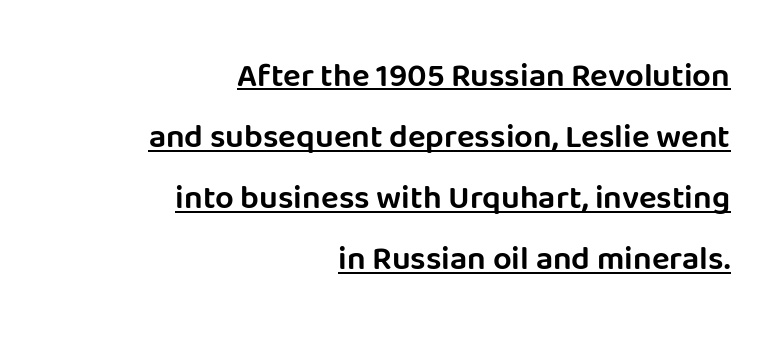
Compared with typical body copy, the letter spacing here is the same. Is there any slant? The stems are plumb. You can see a thin bar hugging the bottom of the glyphs. Layout note: lines flush right.
